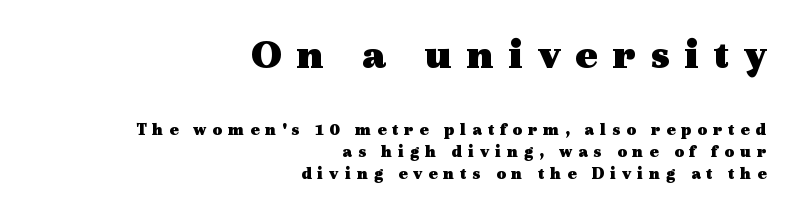
The more generous point size was reserved for the upper chunk. This sample has the flowing, uneven cadence of proportional lettering. Which margin do the lines hug? The right one — the left edge is uneven. The face used here is seriffed, in the tradition of book romans. Reading down the column, the eye jumps a familiar distance to each next line.
